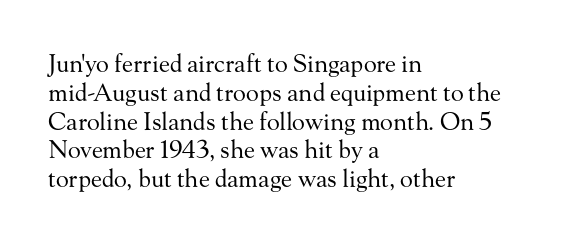
Q: Is the text bold? A: No.
Q: Is the text italic (slanted)? A: No, it is upright.
Q: Is the text underlined? A: No.
Q: How is the paragraph aligned? A: Left-aligned.
Q: Is the spacing between letters normal or unusually wide? A: Normal.
